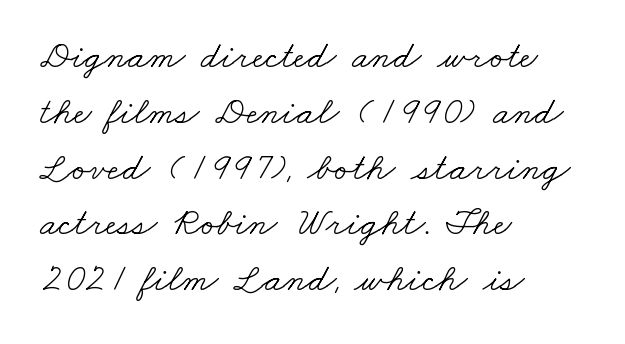
Underline: absent. Stroke terminals: seriffed. Glyph-to-glyph distance matches everyday printed text. These lines are rendered in a variable-pitch font. The letterforms sit at book weight or below. What's the leading like? Ordinary, nothing unusual.
